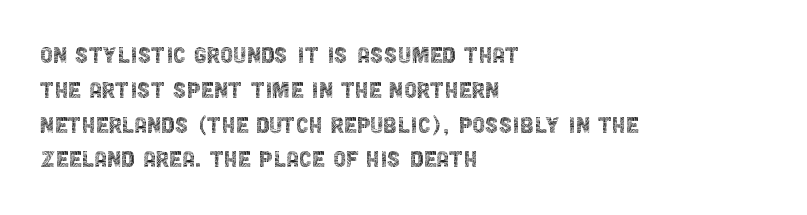
The image shows 29 px thin, condensed sans-serif type, upright; set left-aligned, line spacing 1.2x, normal letter spacing, not underlined; a large x-height.
